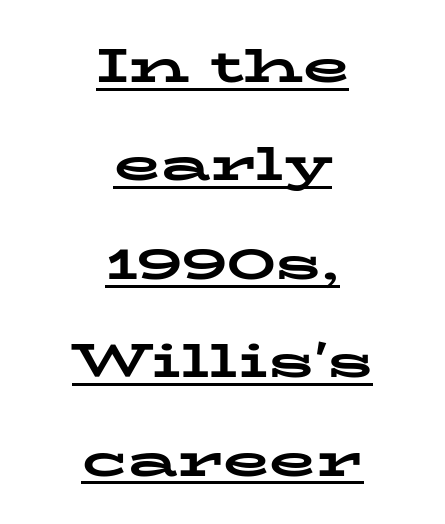
{"serif": "yes", "italic": "no", "bold": "yes", "weight": "bold", "width": "wide", "stroke_contrast": "low", "x_height": "medium", "monospaced": "no", "underline": "yes", "align": "center", "line_spacing": "loose", "line_spacing_ratio": 2.05, "letter_spacing": "normal", "letter_spacing_em": 0.0, "glyph_px": 48}
